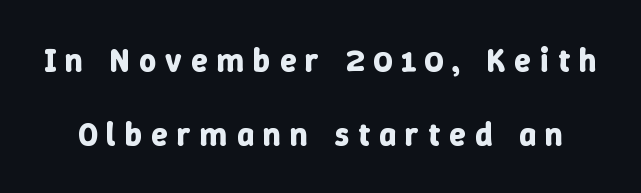
{"italic": "no", "bold": "yes", "weight": "bold", "width": "normal", "stroke_contrast": "low", "x_height": "medium", "monospaced": "no", "underline": "no", "line_spacing": "loose", "line_spacing_ratio": 2.23, "letter_spacing": "wide", "letter_spacing_em": 0.28, "glyph_px": 33}
